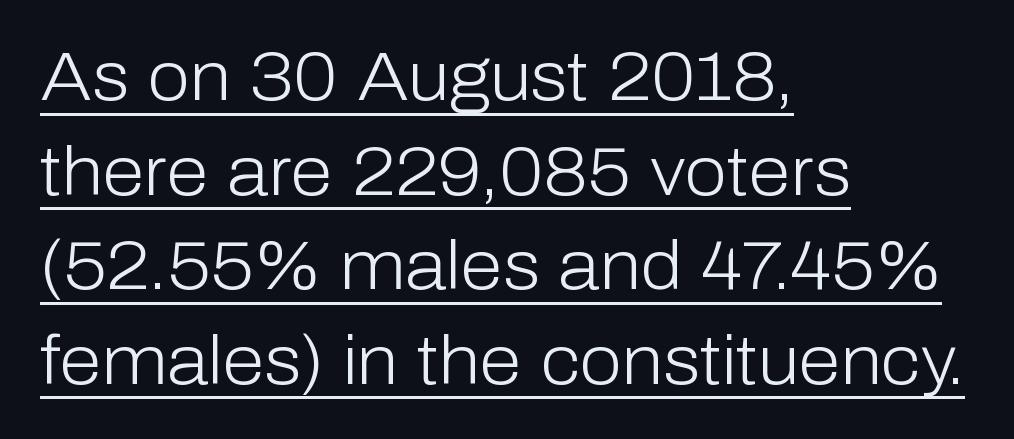
Line starts are locked; line ends wander. Regular leading. Here the designer chose a conventional face with non-uniform glyph widths. Unbolded letterforms with no extra heft.
